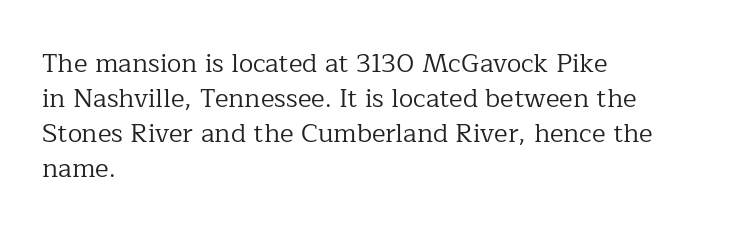
The image shows 26 px text type, upright; set left-aligned, normal line spacing (1.34x), normal letter spacing, not underlined.
